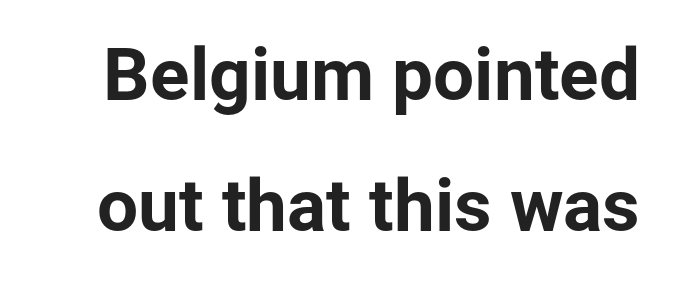
The image shows 73 px bold sans-serif type, upright; set line spacing 1.8x, normal letter spacing, not underlined; low stroke contrast and a medium x-height.
